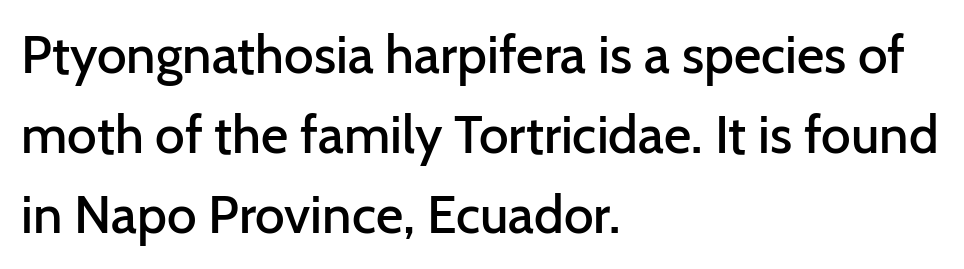
The line-height multiplier appears to be the usual default. The passage shown is semibold, sitting just below true bold. Upright lettering throughout. Do the characters align in a grid? No, the font is proportional.
